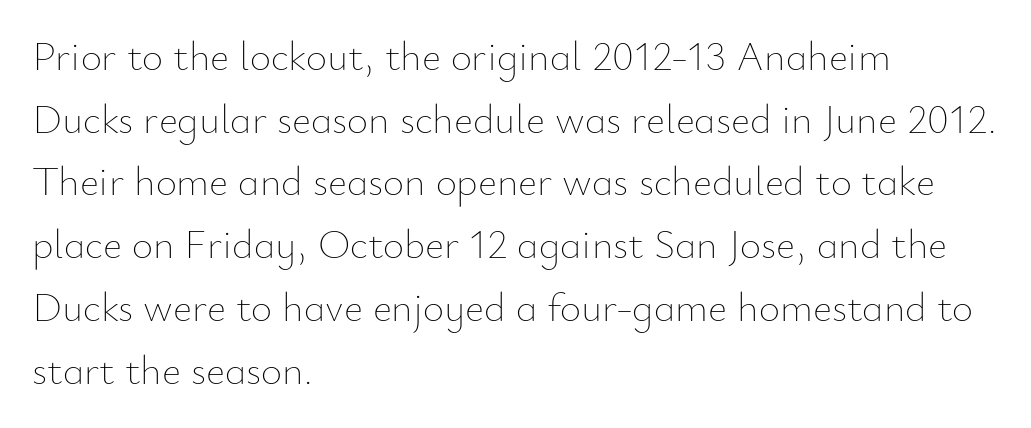
{"italic": "no", "bold": "no", "weight": "thin", "width": "normal", "stroke_contrast": "low", "x_height": "small", "monospaced": "no", "underline": "no", "align": "left", "line_spacing": "normal", "line_spacing_ratio": 1.53, "letter_spacing": "normal", "letter_spacing_em": 0.0, "glyph_px": 41}
